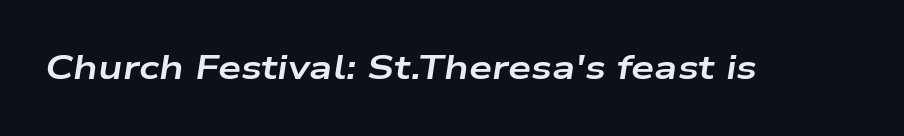
The image shows 33 px bold, wide type, italic (leaning right); set normal letter spacing, not underlined; low stroke contrast and a medium x-height.
